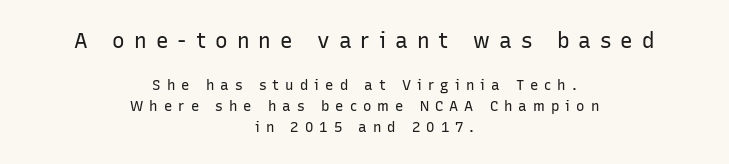
{"italic": "no", "bold": "no", "underline": "no", "align": "center", "line_spacing": "normal", "line_spacing_ratio": 1.49, "letter_spacing": "wide", "letter_spacing_em": 0.43, "larger_block": "first", "size_ratio": 1.5, "glyph_px": 21}
